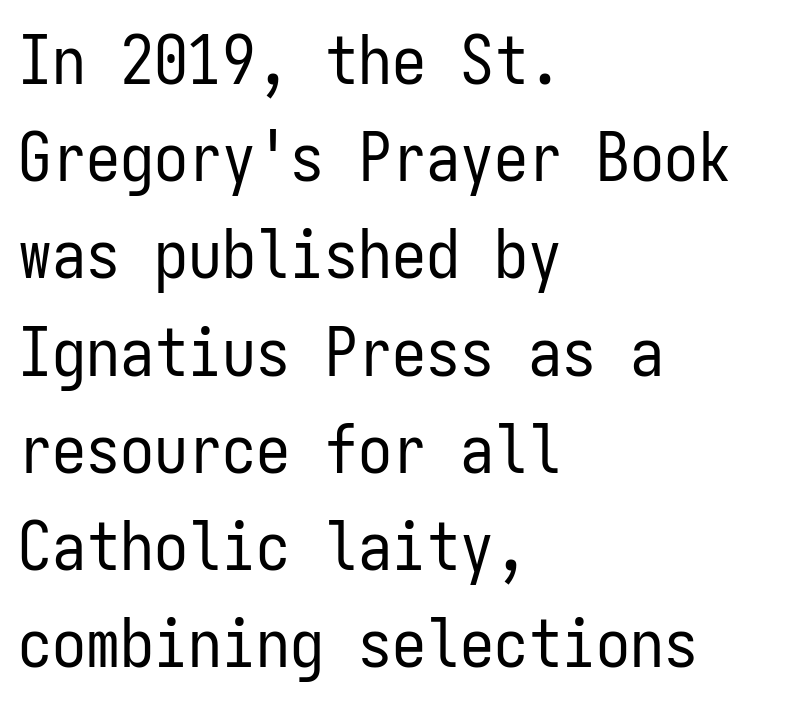
The image shows 68 px regular-weight, condensed sans-serif type, upright, monospaced; set left-aligned, normal line spacing (1.43x), normal letter spacing, not underlined; low stroke contrast and a medium x-height.
